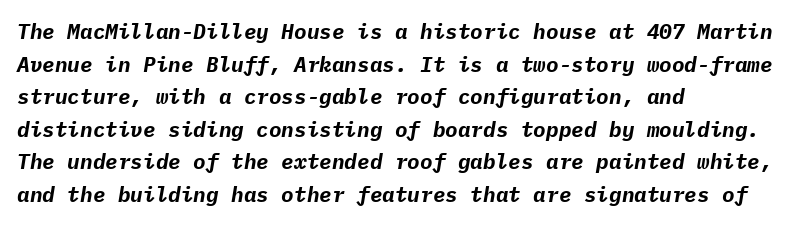
{"italic": "yes", "lean": "right", "slant_degrees": 9, "bold": "yes", "underline": "no", "align": "left", "line_spacing": "normal", "line_spacing_ratio": 1.55, "letter_spacing": "normal", "letter_spacing_em": 0.0, "glyph_px": 21}
